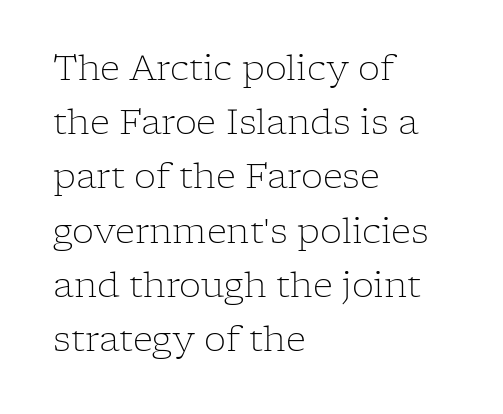
Descenders hang freely into open space. Teacher's note: observe the even left margin — that is flush-left alignment. I'd call this a serif setting — the letters wear small feet. Evenly set lines give the paragraph a standard silhouette. This is roman type, the default non-slanted kind.
